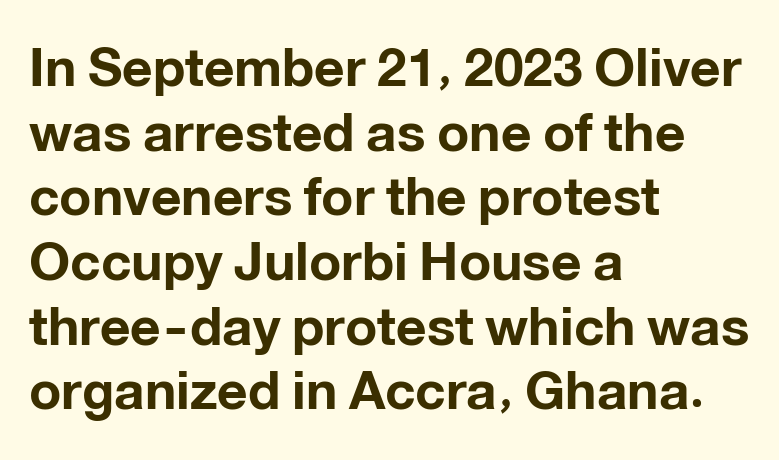
The image shows 53 px bold sans-serif type, upright; set left-aligned, line spacing 1.22x, normal letter spacing, not underlined; low stroke contrast and a medium x-height.
